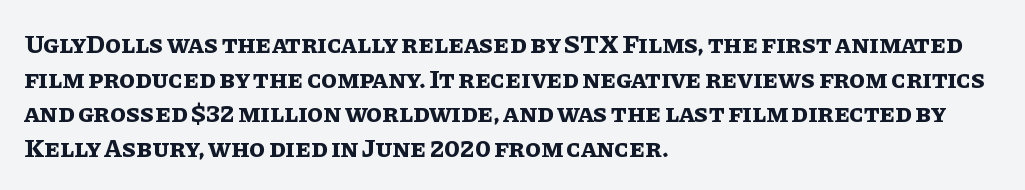
The image shows 26 px bold type, upright; set left-aligned, normal line spacing (1.33x), normal letter spacing, not underlined.
